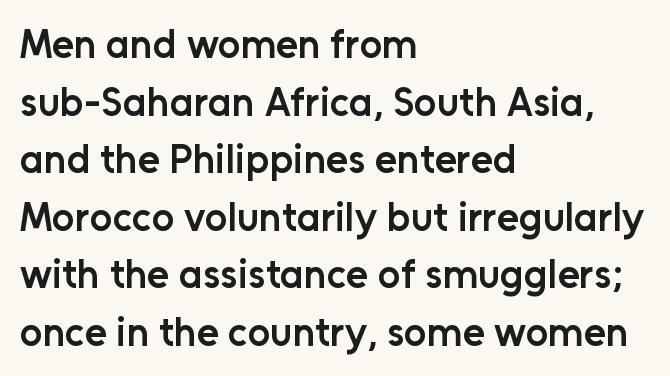
The image shows 40 px semibold sans-serif type, upright; set left-aligned, normal line spacing (1.44x), normal letter spacing, not underlined; low stroke contrast and a medium x-height.
